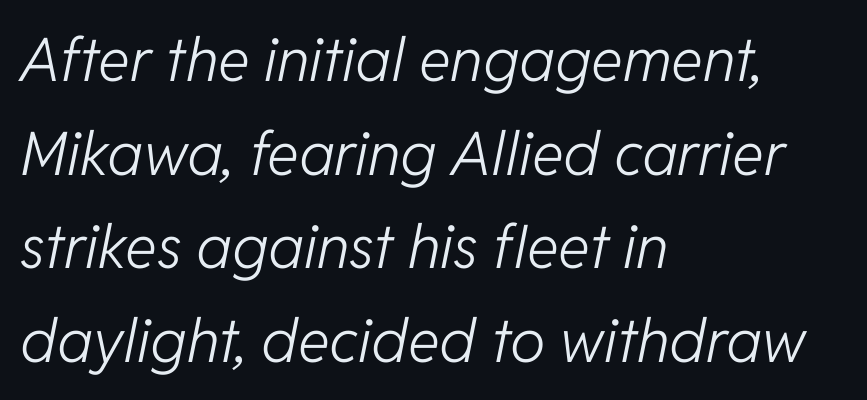
{"italic": "yes", "lean": "right", "slant_degrees": 11, "bold": "no", "weight": "light", "width": "normal", "stroke_contrast": "low", "x_height": "medium", "monospaced": "no", "underline": "no", "align": "left", "line_spacing": "normal", "line_spacing_ratio": 1.56, "letter_spacing": "normal", "letter_spacing_em": 0.0, "glyph_px": 60}
